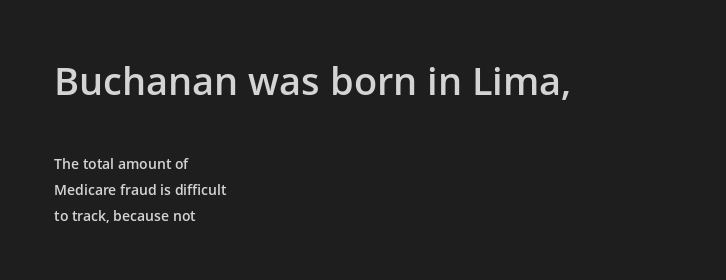
Q: Is the text bold? A: Semi-bold.
Q: Is the text italic (slanted)? A: No, it is upright.
Q: Is the typeface a serif or a sans-serif typeface? A: Sans-serif.
Q: Is the text underlined? A: No.
Q: How is the paragraph aligned? A: Left-aligned.
Q: Is the spacing between letters normal or unusually wide? A: Normal.
Q: Which block of text is set in a larger size, the first (top) or the second (bottom)? A: The first (top) one.
Q: Width (condensed, normal, or wide)? A: Normal.
Q: Stroke contrast? A: Low.
Q: x-height? A: Medium.
Q: Monospaced? A: No.
